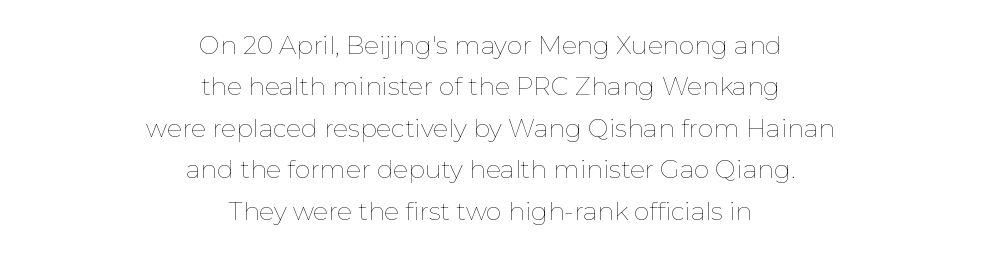
The image shows 25 px text type, upright; set centered, normal line spacing (1.66x), normal letter spacing, not underlined.
